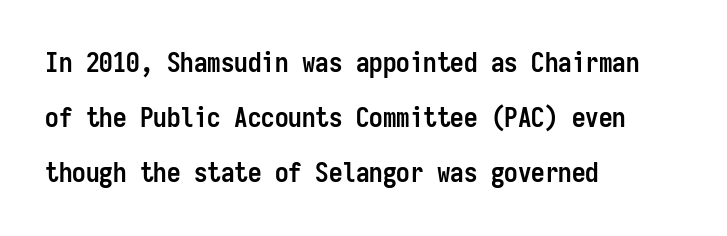
In terms of leading, this rendering errs on the spacious side. Glance below the letters and you will spot only blank space. Casual observation: everything's shoved over to the left. Honestly, the letter spacing is just normal — you wouldn't notice it. The letters are bold, with thick, heavy strokes. The specimen reads as upright at a glance.
